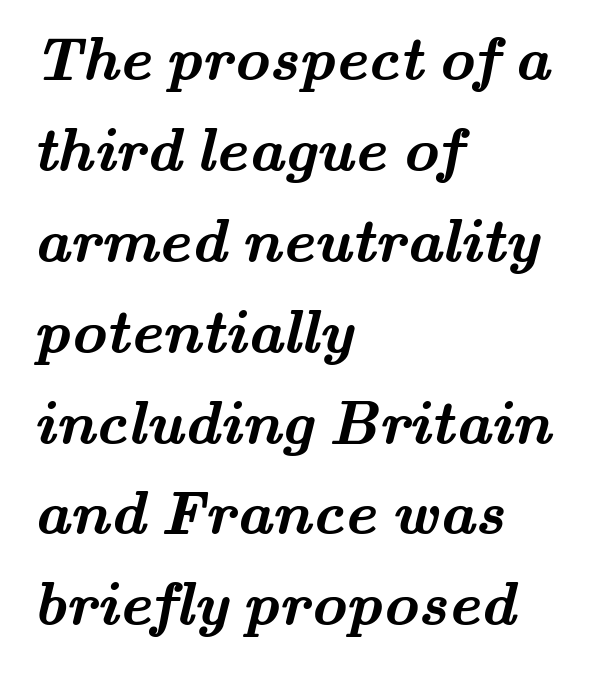
Q: Is the text bold? A: Yes.
Q: Is the typeface a serif or a sans-serif typeface? A: Serif.
Q: Is the text underlined? A: No.
Q: How is the paragraph aligned? A: Left-aligned.
Q: Is the spacing between letters normal or unusually wide? A: Normal.
Q: Is the spacing between lines tight, normal or loose? A: Normal.
Q: Width (condensed, normal, or wide)? A: Wide.
Q: Stroke contrast? A: Medium.
Q: x-height? A: Small.
Q: Monospaced? A: No.
